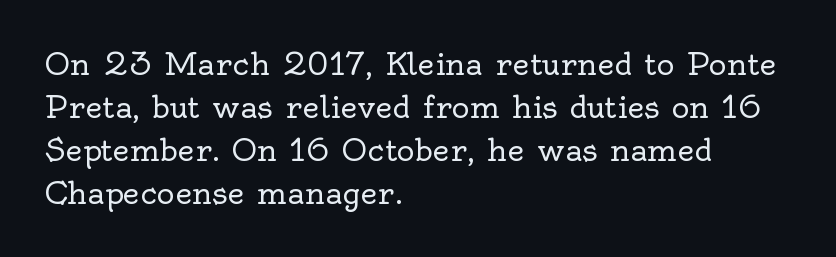
The lines are quadded left. A quiet, ordinary-to-light weight characterises the typeface. Is there much room between lines? A standard amount, neither cramped nor airy. Rule under the text: the space is simply empty. A typesetter would call this proportional, since set widths differ per character. Designer's note — italics off, roman on.
